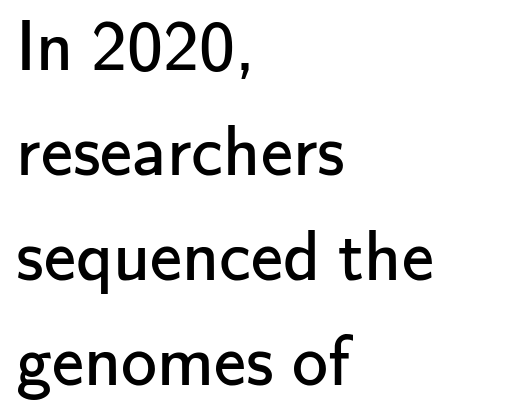
Q: Is the text bold? A: No.
Q: Is the text italic (slanted)? A: No, it is upright.
Q: Is the typeface a serif or a sans-serif typeface? A: Sans-serif.
Q: Is the text underlined? A: No.
Q: How is the paragraph aligned? A: Left-aligned.
Q: Is the spacing between letters normal or unusually wide? A: Normal.
Q: Is the spacing between lines tight, normal or loose? A: Normal.
Q: Width (condensed, normal, or wide)? A: Normal.
Q: Stroke contrast? A: Low.
Q: x-height? A: Small.
Q: Monospaced? A: No.
